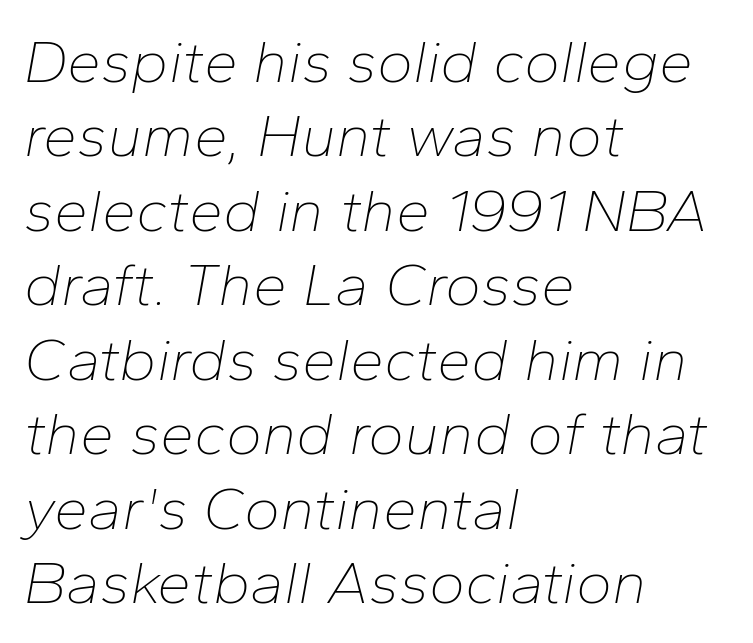
The image shows 61 px thin type, italic (leaning right); set left-aligned, line spacing 1.22x, normal letter spacing, not underlined; low stroke contrast and a medium x-height.
